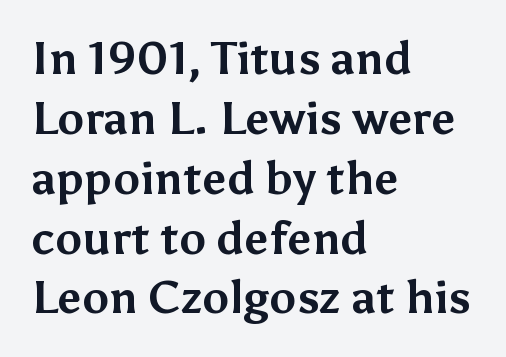
The ragged edge is on the right, which tells us the setting is flush left. Default kerning and tracking; the words read as compact shapes. Here the designer chose a conventional face with non-uniform glyph widths. Underline: absent. The designer went with a sans here, leaving each stem footless.
